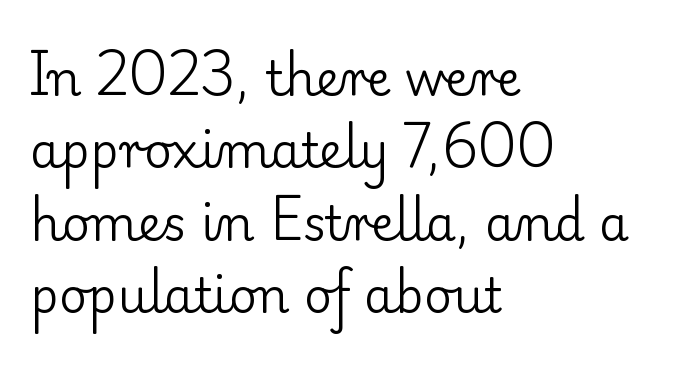
The image shows 48 px regular-weight serif type, upright; set left-aligned, normal line spacing (1.51x), normal letter spacing, not underlined; low stroke contrast and a small x-height.
